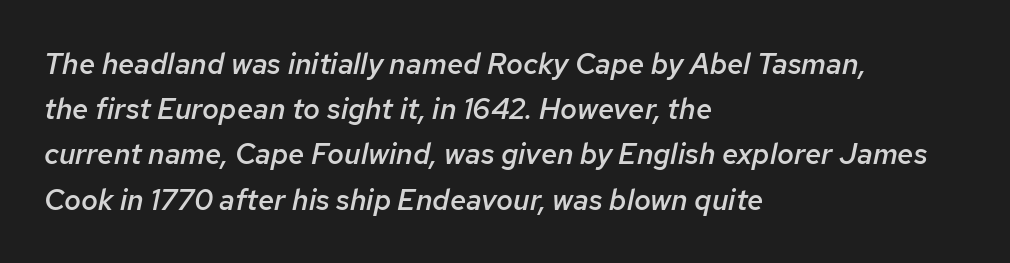
The image shows 29 px semibold type, italic (leaning right); set left-aligned, normal line spacing (1.56x), normal letter spacing, not underlined; low stroke contrast and a medium x-height.
